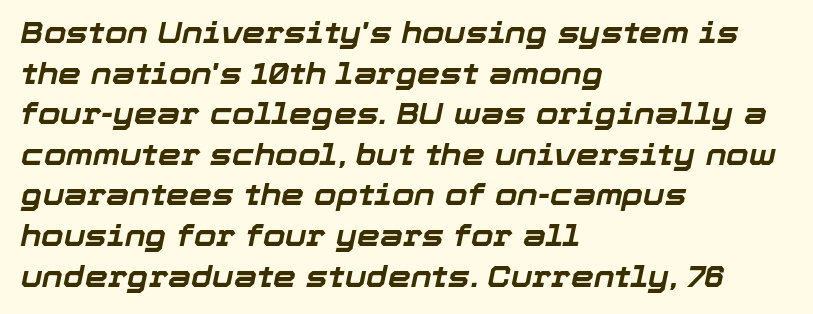
Q: Is the text bold? A: Yes.
Q: Is the text italic (slanted)? A: Yes, it leans right by about 12 degrees.
Q: Is the text underlined? A: No.
Q: How is the paragraph aligned? A: Left-aligned.
Q: Is the spacing between letters normal or unusually wide? A: Normal.
Q: Is the spacing between lines tight, normal or loose? A: Normal.
Q: Width (condensed, normal, or wide)? A: Normal.
Q: Stroke contrast? A: Low.
Q: x-height? A: Medium.
Q: Monospaced? A: No.
